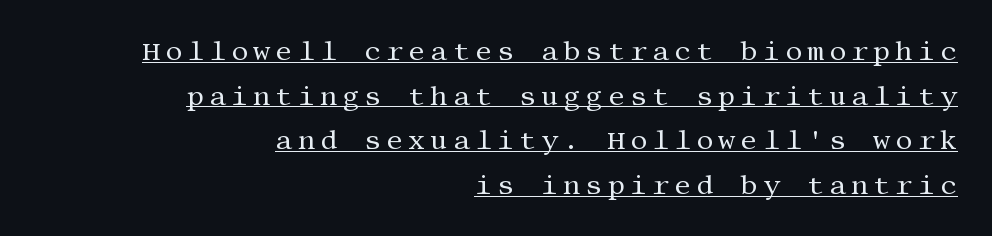
Reading down the column, the eye jumps a familiar distance to each next line. On a weight scale, this lands at 450 or below. Like a heading marked for emphasis, these lines bear an underscore. These lines were composed using upright roman letters. The setting favours the right margin, as signatures and pull-quotes sometimes do.
